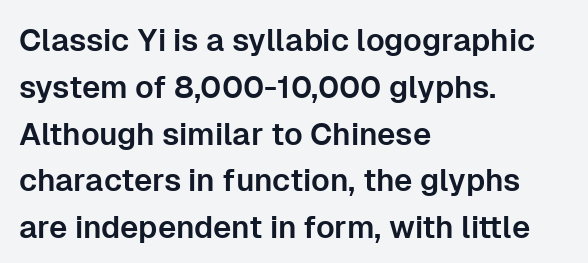
{"serif": "no", "italic": "no", "width": "normal", "stroke_contrast": "low", "x_height": "medium", "monospaced": "no", "underline": "no", "align": "left", "line_spacing": "normal", "line_spacing_ratio": 1.51, "letter_spacing": "normal", "letter_spacing_em": 0.0, "glyph_px": 31}
